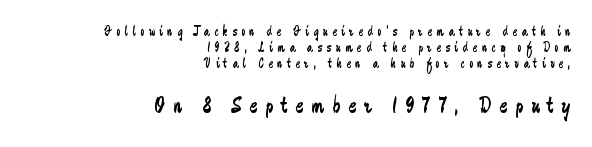
{"bold": "no", "underline": "no", "align": "right", "line_spacing": "tight", "line_spacing_ratio": 1.15, "letter_spacing": "wide", "letter_spacing_em": 0.33, "larger_block": "second", "size_ratio": 1.71, "glyph_px": 24}
